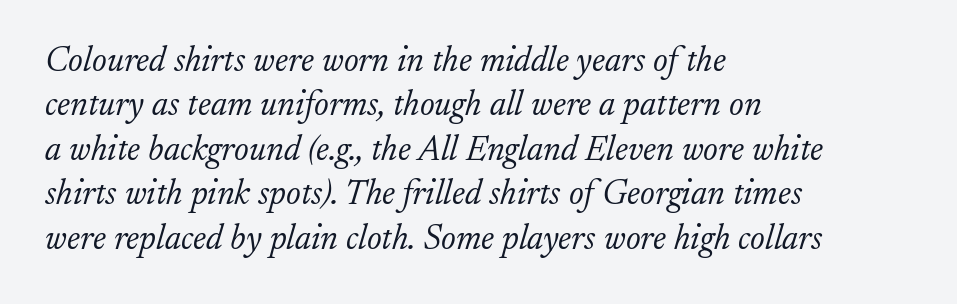
The image shows 35 px light serif type, italic (leaning right); set left-aligned, normal line spacing (1.27x), normal letter spacing, not underlined; low stroke contrast and a small x-height.
